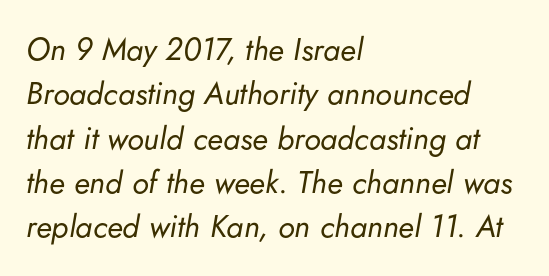
The image shows 31 px regular-weight type, italic (leaning right); set left-aligned, normal line spacing (1.43x), normal letter spacing, not underlined; low stroke contrast and a small x-height.
